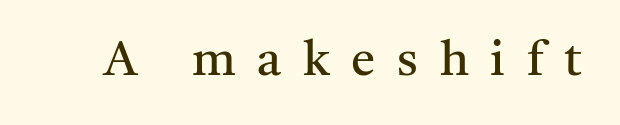
The letters look calm and open, with moderate or lighter stems. Are there feet on the stems? There are — it's a serif. The zone under the glyphs is completely vacant. The passage shown is typed in a proportional face where columns would drift.
